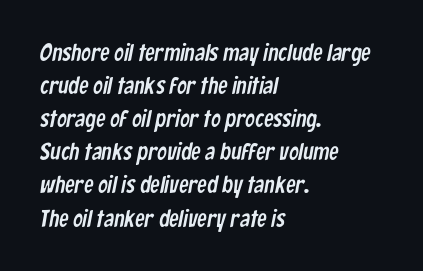
Q: Is the text underlined? A: No.
Q: How is the paragraph aligned? A: Left-aligned.
Q: Is the spacing between letters normal or unusually wide? A: Normal.
Q: Is the spacing between lines tight, normal or loose? A: Normal.
